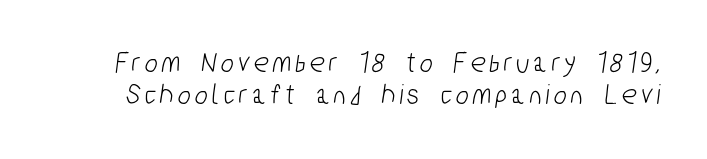
The image shows 30 px condensed sans-serif type; set tight line spacing (1.07x), not underlined; low stroke contrast and a medium x-height.
